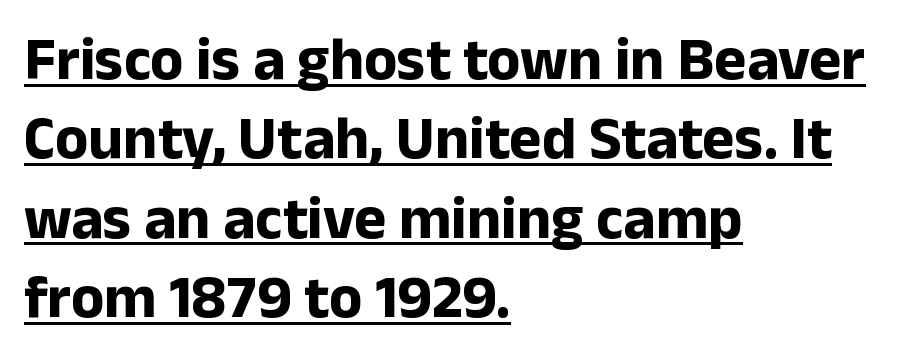
The image shows 61 px bold sans-serif type, upright; set left-aligned, normal line spacing (1.3x), normal letter spacing, underlined; low stroke contrast and a medium x-height.
